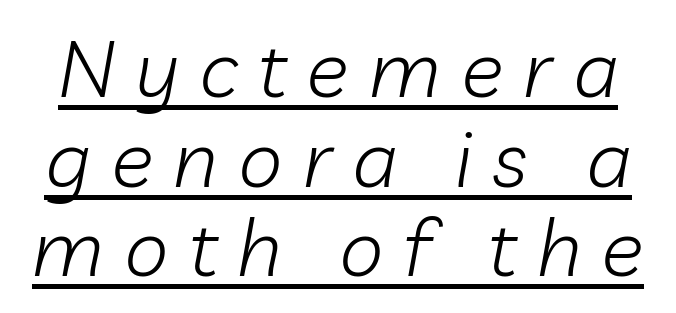
The image shows 80 px light type, italic (leaning right); set tight line spacing (1.12x), unusually wide letter spacing (+0.25 em), underlined; low stroke contrast and a medium x-height.
